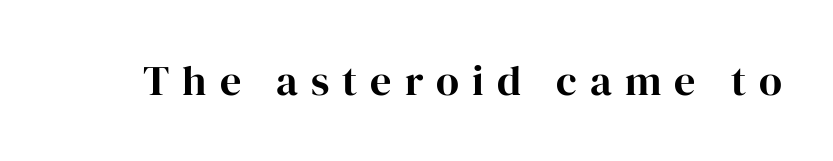
Posture: upright roman. Character widths vary here, with narrow letters taking less room than wide ones. The glyphs in this specimen are seriffed. Descenders hang freely into open space.
